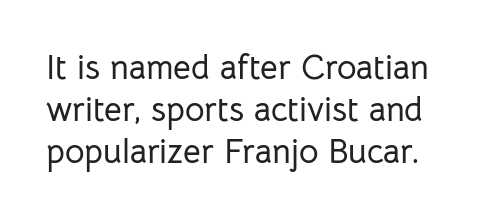
{"serif": "no", "italic": "no", "width": "normal", "stroke_contrast": "low", "x_height": "medium", "monospaced": "no", "underline": "no", "line_spacing_ratio": 1.24, "letter_spacing": "normal", "letter_spacing_em": 0.0, "glyph_px": 34}
